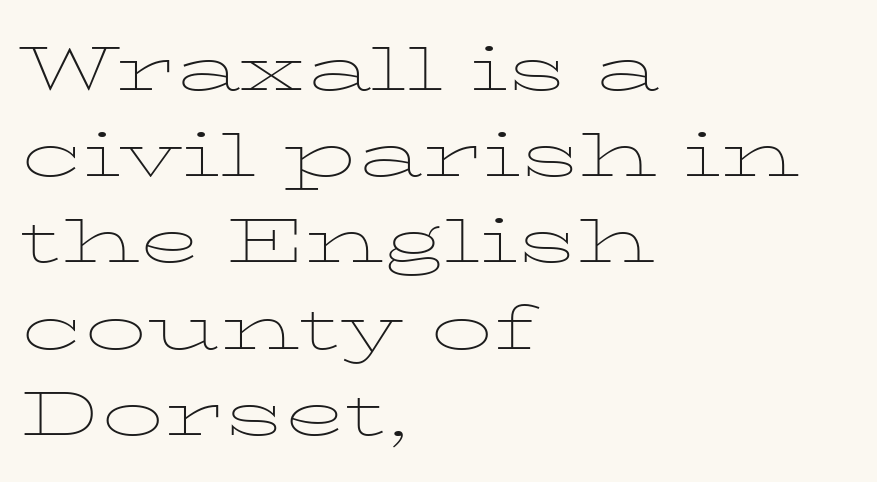
Q: Is the text bold? A: No.
Q: Is the text italic (slanted)? A: No, it is upright.
Q: Is the typeface a serif or a sans-serif typeface? A: Serif.
Q: Is the text underlined? A: No.
Q: How is the paragraph aligned? A: Left-aligned.
Q: Is the spacing between letters normal or unusually wide? A: Normal.
Q: Is the spacing between lines tight, normal or loose? A: Normal.
Q: Width (condensed, normal, or wide)? A: Wide.
Q: Stroke contrast? A: Low.
Q: x-height? A: Medium.
Q: Monospaced? A: No.
